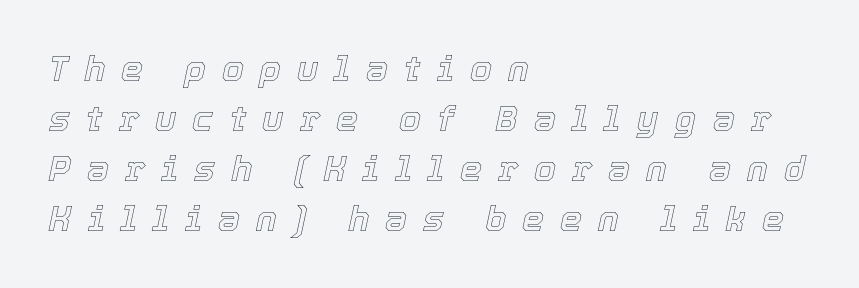
The words here are not underlined. Glyph-to-glyph distance is far greater than everyday printed text. An italicized treatment has been applied to the whole sample. This rendering uses left alignment, leaving the right contour irregular.
